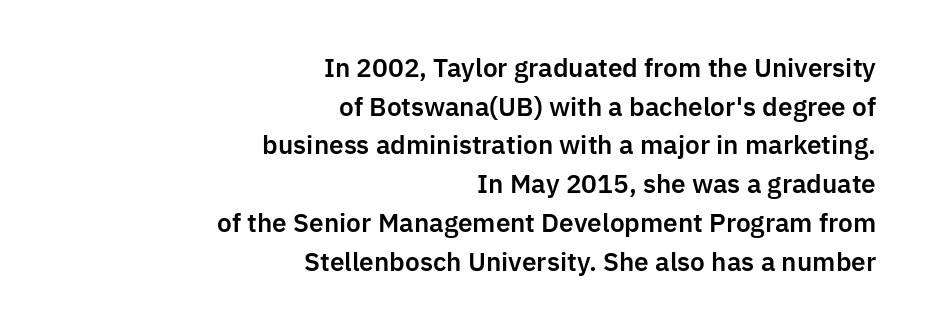
Every row of glyphs terminates at an identical x-position on the right. Students, observe: this is what conventionally led text looks like. Type without underlining. Glyph-to-glyph distance matches everyday printed text. The axis of the letterforms is exactly vertical.
